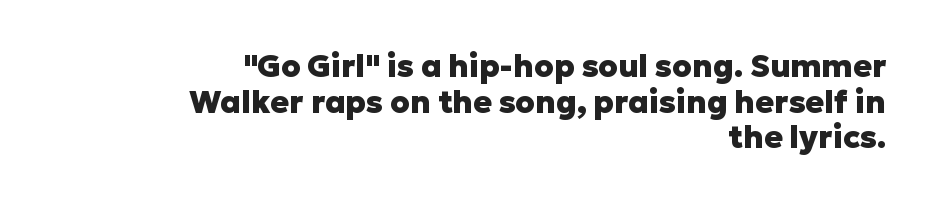
The image shows 31 px heavy sans-serif type, upright; set right-aligned, tight line spacing (1.15x), normal letter spacing, not underlined; low stroke contrast and a medium x-height.
